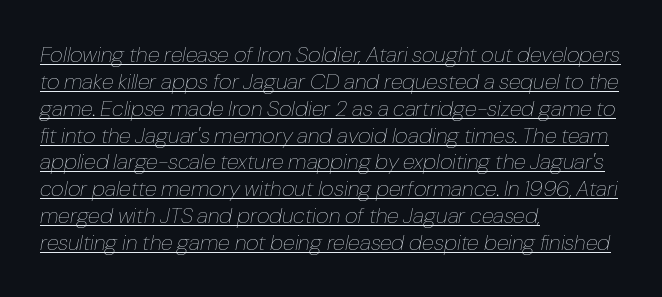
The image shows 22 px text type, italic (leaning right); set left-aligned, line spacing 1.22x, normal letter spacing, underlined.
